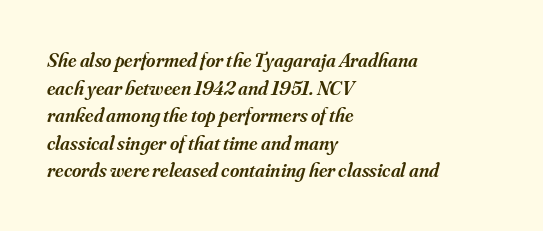
The lines sit at an ordinary, default distance from one another. Horizontally, the lines are justified to the leading edge only. In terms of weight, the rendering is demibold, just under bold. Compared with typical body copy, the letter spacing here is the same. Check under the words: just untouched page. If you drew a line through each stem, it would be angled.
